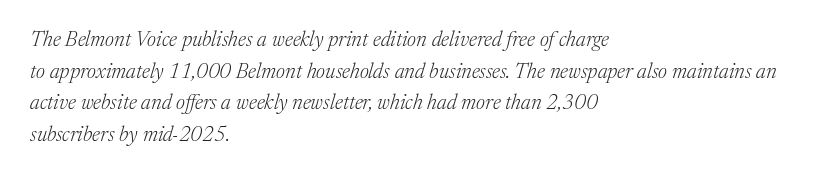
This reads as an unemphasized weight, regular at the heaviest. Underlining? Definitely not there. Horizontal alignment here is leftward, the default for most running prose. In terms of leading, this rendering sits right in the middle.
